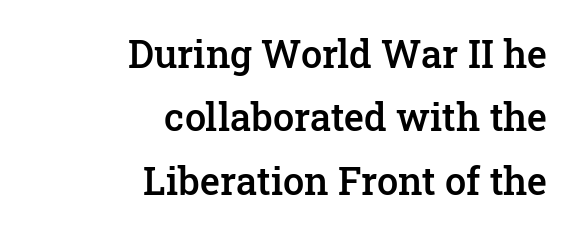
Q: Is the text bold? A: Semi-bold.
Q: Is the text italic (slanted)? A: No, it is upright.
Q: Is the typeface a serif or a sans-serif typeface? A: Serif.
Q: Is the text underlined? A: No.
Q: How is the paragraph aligned? A: Right-aligned.
Q: Is the spacing between letters normal or unusually wide? A: Normal.
Q: Is the spacing between lines tight, normal or loose? A: Normal.
Q: Width (condensed, normal, or wide)? A: Normal.
Q: Stroke contrast? A: Low.
Q: x-height? A: Medium.
Q: Monospaced? A: No.
